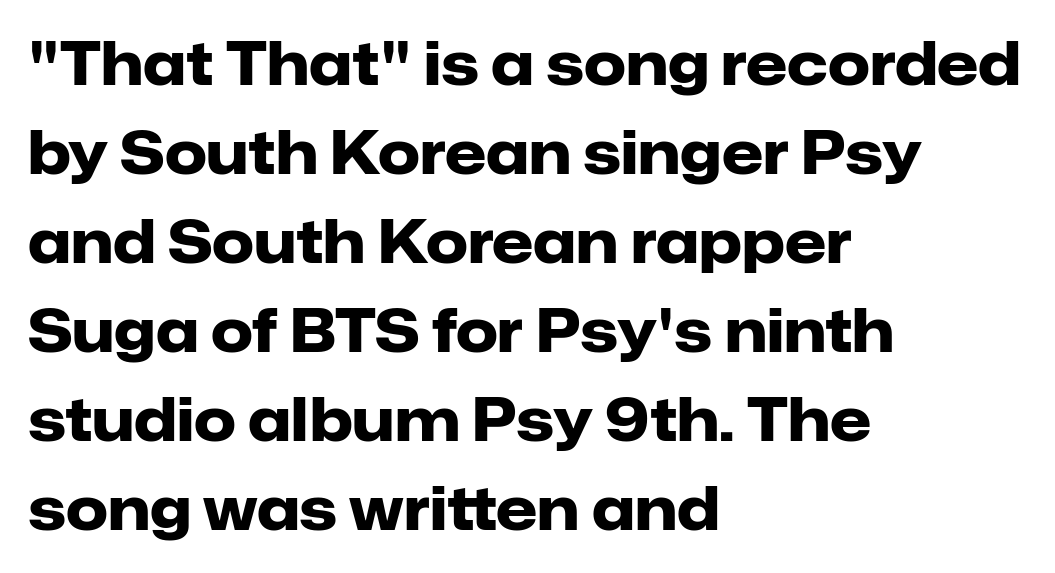
The lines sit at an ordinary, default distance from one another. Nobody touched the tracking dial on this one. In terms of letterform style, serifs are entirely absent. Horizontally, the lines are justified to the leading edge only.
